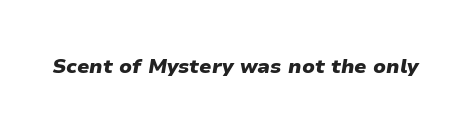
{"italic": "yes", "lean": "right", "slant_degrees": 9, "bold": "yes", "underline": "no", "letter_spacing": "normal", "letter_spacing_em": 0.0, "glyph_px": 20}
